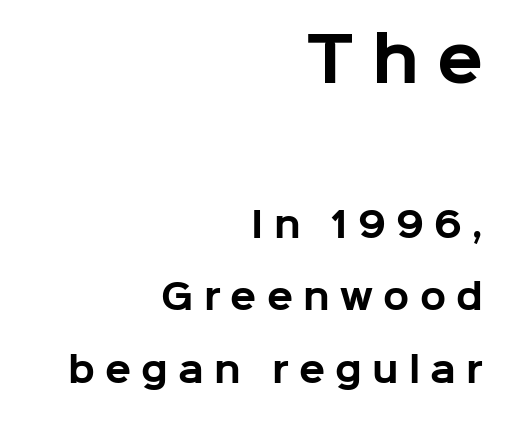
The image shows 60 px bold sans-serif type, upright; set right-aligned, loose line spacing (2.13x), unusually wide letter spacing (+0.3 em), not underlined; the first (top) block is 1.76x larger; low stroke contrast and a medium x-height.
